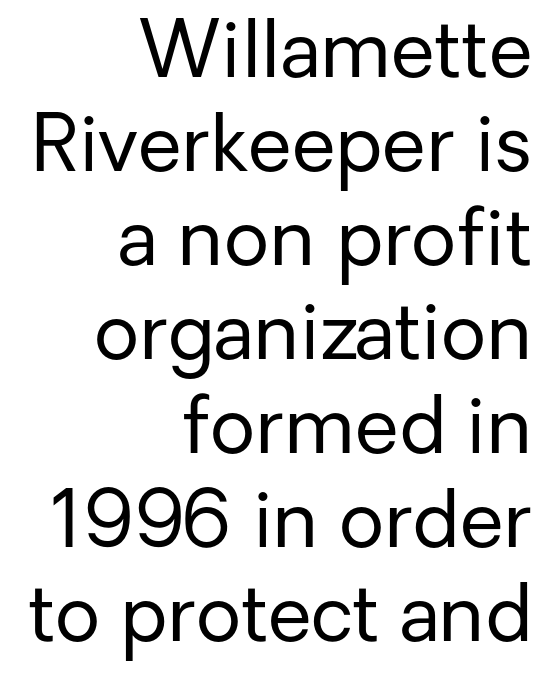
Q: Is the text bold? A: No.
Q: Is the text italic (slanted)? A: No, it is upright.
Q: Is the typeface a serif or a sans-serif typeface? A: Sans-serif.
Q: Is the text underlined? A: No.
Q: How is the paragraph aligned? A: Right-aligned.
Q: Is the spacing between letters normal or unusually wide? A: Normal.
Q: Width (condensed, normal, or wide)? A: Normal.
Q: Stroke contrast? A: Low.
Q: x-height? A: Medium.
Q: Monospaced? A: No.
